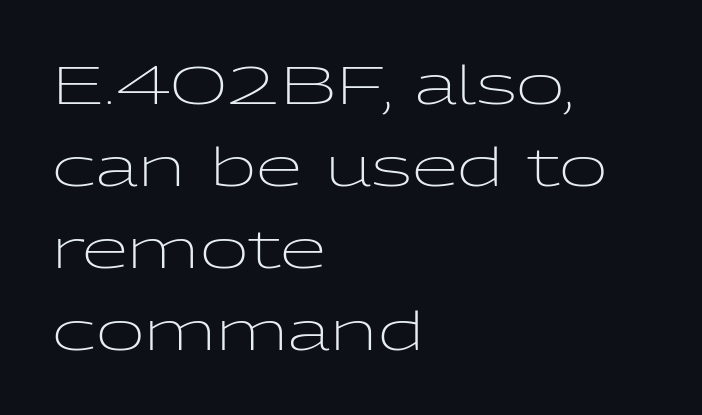
No chunkiness to these letters — they're not bold. The zone under the glyphs is completely vacant. Each line starts at the same left margin while the right side varies. Varying glyph widths throughout — classic text-font behaviour. The letters sit at their default tracking, neither squeezed nor spread.
